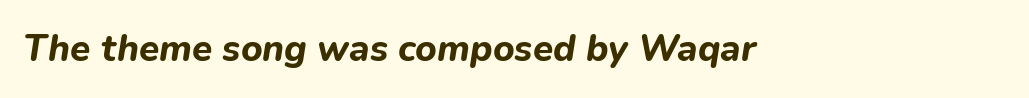
{"italic": "yes", "lean": "right", "slant_degrees": 9, "bold": "yes", "weight": "bold", "width": "normal", "stroke_contrast": "low", "x_height": "medium", "monospaced": "no", "underline": "no", "align": "left", "letter_spacing": "normal", "letter_spacing_em": 0.0, "glyph_px": 37}
